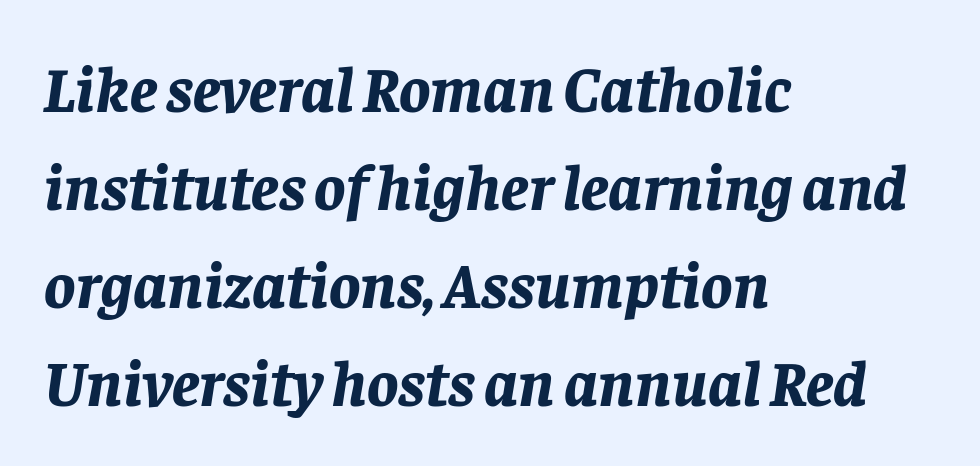
{"italic": "yes", "lean": "right", "slant_degrees": 8, "bold": "yes", "weight": "bold", "width": "normal", "stroke_contrast": "low", "x_height": "large", "monospaced": "no", "underline": "no", "align": "left", "line_spacing": "normal", "line_spacing_ratio": 1.51, "letter_spacing": "normal", "letter_spacing_em": 0.0, "glyph_px": 65}
